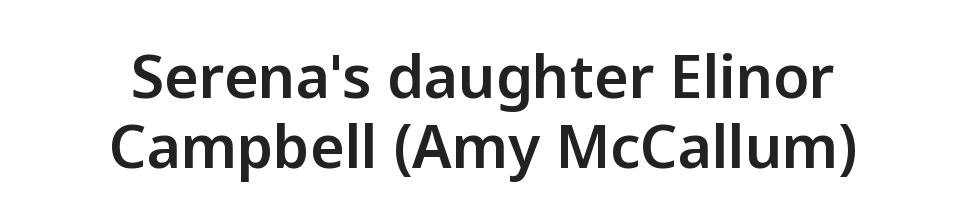
{"serif": "no", "italic": "no", "width": "normal", "stroke_contrast": "low", "x_height": "medium", "monospaced": "no", "underline": "no", "align": "center", "line_spacing_ratio": 1.19, "letter_spacing": "normal", "letter_spacing_em": 0.0, "glyph_px": 59}
